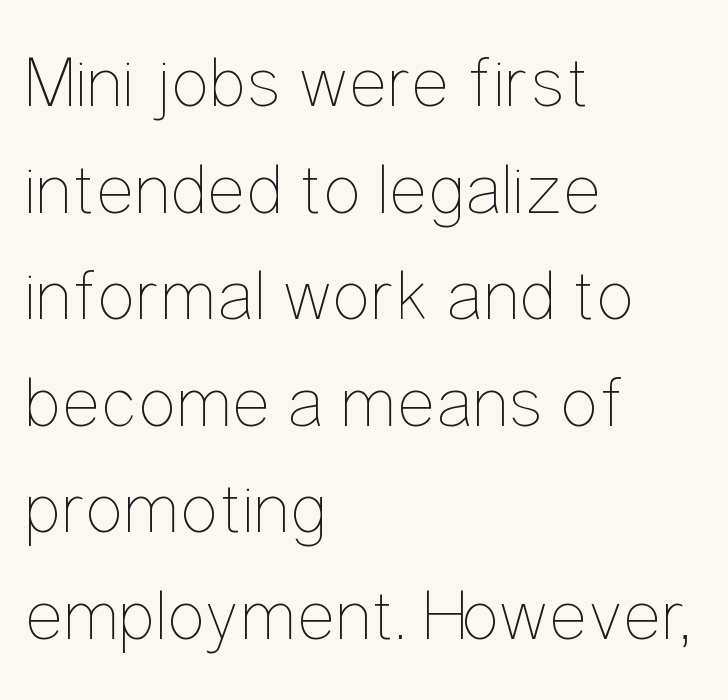
{"italic": "no", "bold": "no", "weight": "thin", "width": "condensed", "stroke_contrast": "low", "x_height": "medium", "monospaced": "no", "underline": "no", "align": "left", "line_spacing": "normal", "line_spacing_ratio": 1.46, "letter_spacing": "normal", "letter_spacing_em": 0.0, "glyph_px": 73}
